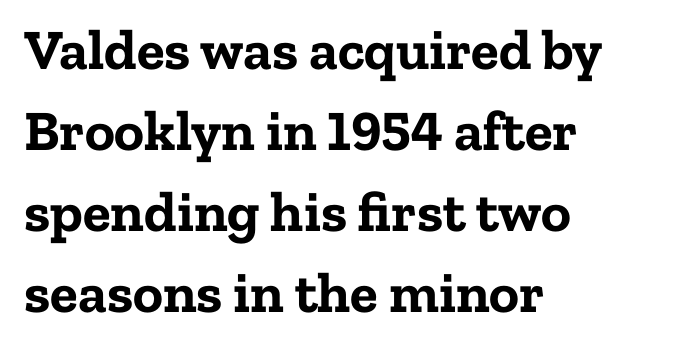
Q: Is the text bold? A: Yes.
Q: Is the text italic (slanted)? A: No, it is upright.
Q: Is the typeface a serif or a sans-serif typeface? A: Serif.
Q: Is the text underlined? A: No.
Q: How is the paragraph aligned? A: Left-aligned.
Q: Is the spacing between letters normal or unusually wide? A: Normal.
Q: Is the spacing between lines tight, normal or loose? A: Normal.
Q: Width (condensed, normal, or wide)? A: Normal.
Q: Stroke contrast? A: Low.
Q: x-height? A: Medium.
Q: Monospaced? A: No.
